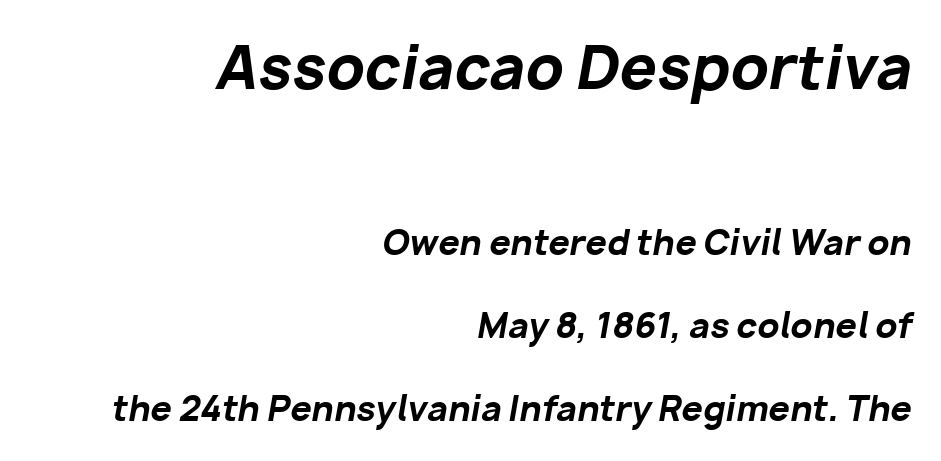
Q: Is the text bold? A: Yes.
Q: Is the text italic (slanted)? A: Yes, it leans right by about 10 degrees.
Q: Is the text underlined? A: No.
Q: How is the paragraph aligned? A: Right-aligned.
Q: Is the spacing between letters normal or unusually wide? A: Normal.
Q: Is the spacing between lines tight, normal or loose? A: Loose.
Q: Which block of text is set in a larger size, the first (top) or the second (bottom)? A: The first (top) one.
Q: Width (condensed, normal, or wide)? A: Normal.
Q: Stroke contrast? A: Low.
Q: x-height? A: Medium.
Q: Monospaced? A: No.
